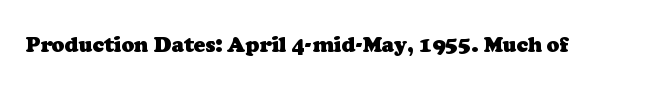
{"bold": "yes", "underline": "no", "letter_spacing": "normal", "letter_spacing_em": 0.0, "glyph_px": 21}
